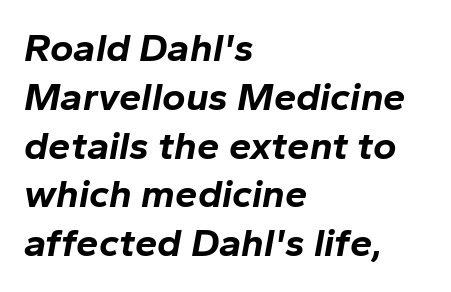
Q: Is the text bold? A: Yes.
Q: Is the text italic (slanted)? A: Yes, it leans right by about 10 degrees.
Q: Is the text underlined? A: No.
Q: How is the paragraph aligned? A: Left-aligned.
Q: Is the spacing between letters normal or unusually wide? A: Normal.
Q: Width (condensed, normal, or wide)? A: Normal.
Q: Stroke contrast? A: Low.
Q: x-height? A: Medium.
Q: Monospaced? A: No.
